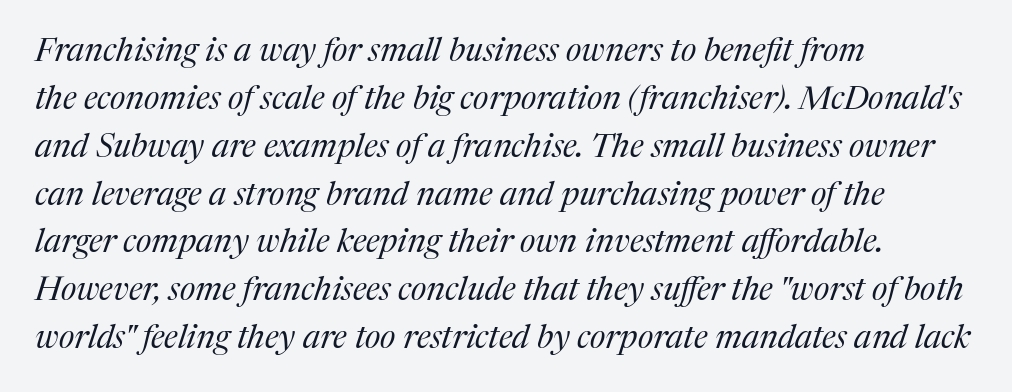
Quick note: underline off. Honestly, the row spacing looks completely unremarkable. This is oblique type, the kind used for emphasis or titles. Typeset ragged right — the left edge is the straight one.
